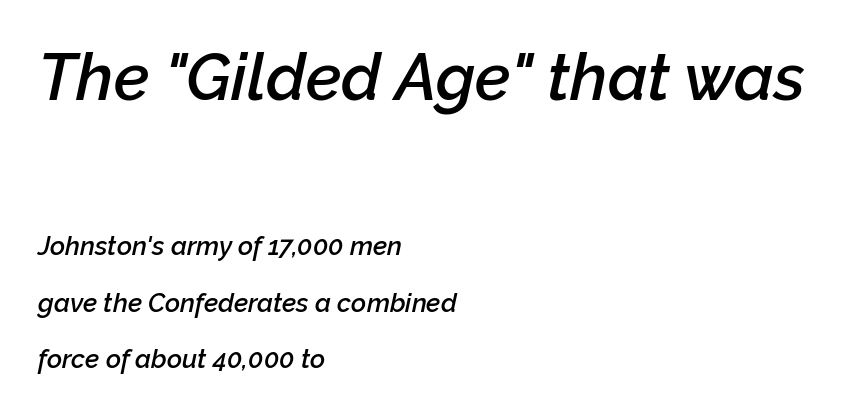
The image shows 65 px semibold type, italic (leaning right); set left-aligned, loose line spacing (2.16x), normal letter spacing, not underlined; the first (top) block is 2.5x larger; low stroke contrast and a medium x-height.
